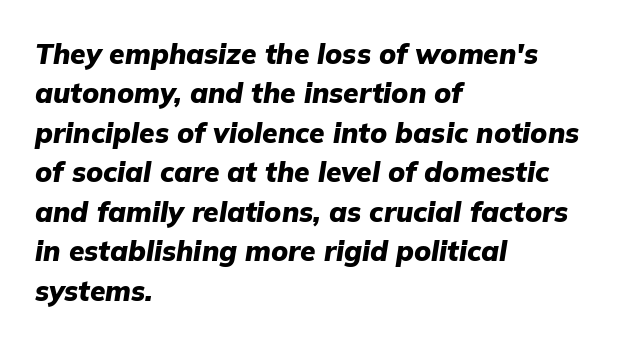
{"italic": "yes", "lean": "right", "slant_degrees": 9, "bold": "yes", "weight": "heavy", "width": "normal", "stroke_contrast": "low", "x_height": "medium", "monospaced": "no", "underline": "no", "align": "left", "line_spacing": "normal", "line_spacing_ratio": 1.41, "letter_spacing": "normal", "letter_spacing_em": 0.0, "glyph_px": 28}
